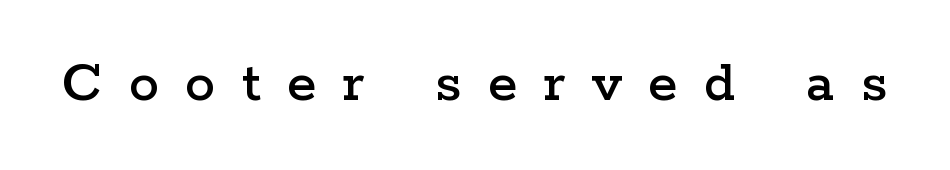
Q: Is the text italic (slanted)? A: No, it is upright.
Q: Is the typeface a serif or a sans-serif typeface? A: Serif.
Q: Is the text underlined? A: No.
Q: Is the spacing between letters normal or unusually wide? A: Unusually wide.
Q: Width (condensed, normal, or wide)? A: Wide.
Q: Stroke contrast? A: Low.
Q: x-height? A: Medium.
Q: Monospaced? A: No.
